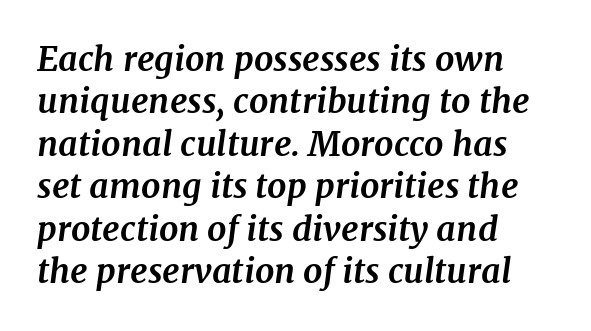
{"serif": "yes", "italic": "yes", "lean": "right", "slant_degrees": 7, "bold": "yes", "weight": "bold", "width": "normal", "stroke_contrast": "medium", "x_height": "medium", "monospaced": "no", "underline": "no", "align": "left", "line_spacing": "normal", "line_spacing_ratio": 1.25, "letter_spacing": "normal", "letter_spacing_em": 0.0, "glyph_px": 34}
